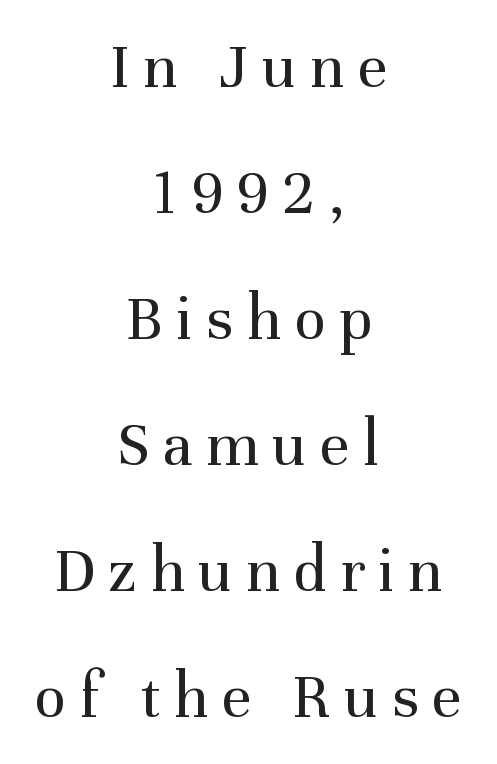
Q: Is the text bold? A: No.
Q: Is the text italic (slanted)? A: No, it is upright.
Q: Is the typeface a serif or a sans-serif typeface? A: Serif.
Q: Is the text underlined? A: No.
Q: How is the paragraph aligned? A: Centered.
Q: Is the spacing between letters normal or unusually wide? A: Unusually wide.
Q: Is the spacing between lines tight, normal or loose? A: Loose.
Q: Width (condensed, normal, or wide)? A: Normal.
Q: Stroke contrast? A: Medium.
Q: x-height? A: Medium.
Q: Monospaced? A: No.
